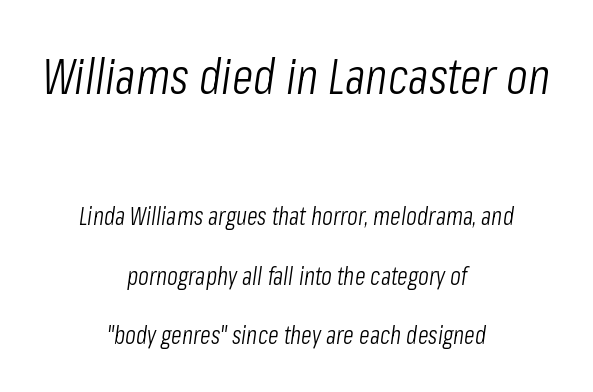
The image shows 50 px light, condensed type, italic (leaning right); set centered, loose line spacing (2.37x), normal letter spacing, not underlined; the first (top) block is 2.0x larger; low stroke contrast and a medium x-height.
